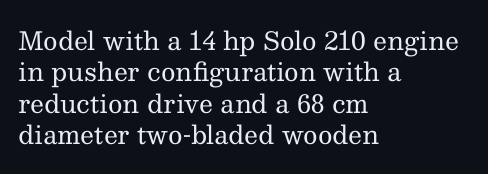
The image shows 25 px text type, upright; set left-aligned, normal line spacing (1.26x), normal letter spacing, not underlined.
